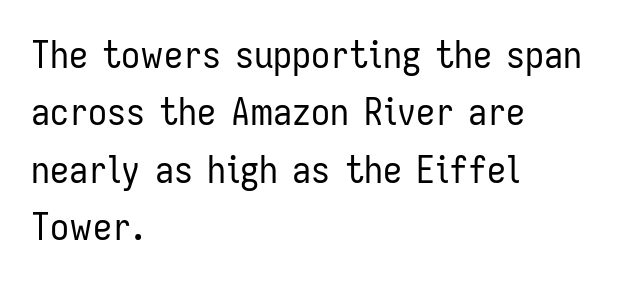
The image shows 38 px regular-weight, condensed sans-serif type, upright; set left-aligned, normal line spacing (1.51x), normal letter spacing, not underlined; low stroke contrast and a medium x-height.
